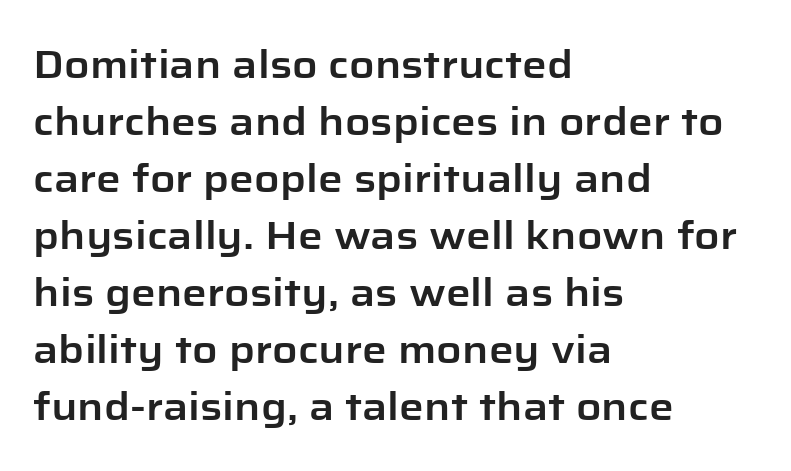
Q: Is the text italic (slanted)? A: No, it is upright.
Q: Is the typeface a serif or a sans-serif typeface? A: Sans-serif.
Q: Is the text underlined? A: No.
Q: How is the paragraph aligned? A: Left-aligned.
Q: Is the spacing between letters normal or unusually wide? A: Normal.
Q: Is the spacing between lines tight, normal or loose? A: Normal.
Q: Width (condensed, normal, or wide)? A: Normal.
Q: Stroke contrast? A: Low.
Q: x-height? A: Medium.
Q: Monospaced? A: No.
